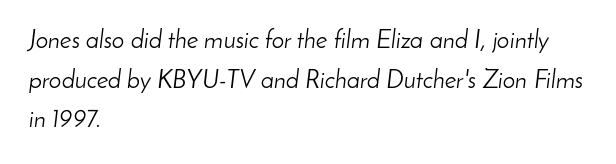
Q: Is the text bold? A: No.
Q: Is the text italic (slanted)? A: Yes, it leans right by about 8 degrees.
Q: Is the text underlined? A: No.
Q: How is the paragraph aligned? A: Left-aligned.
Q: Is the spacing between letters normal or unusually wide? A: Normal.
Q: Is the spacing between lines tight, normal or loose? A: Normal.
